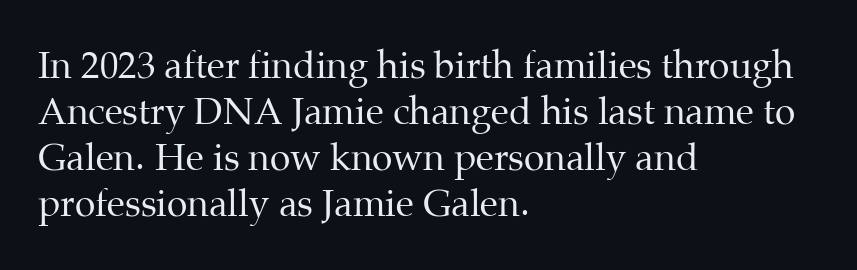
Line starts are locked; line ends wander. A typesetter would label this face a serif. Posture: vertical. Beneath every word, the page is bare. The type is set solid horizontally, with unmodified tracking. Stroke mass is kept to a normal reading level or below.
